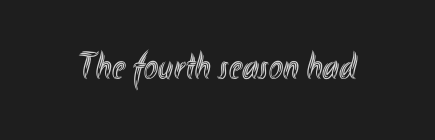
The image shows 38 px condensed type; set normal letter spacing, not underlined; a small x-height.
